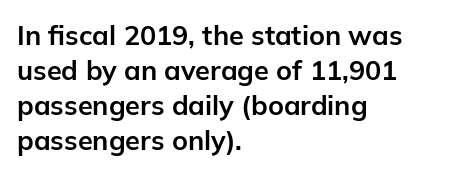
{"italic": "no", "bold": "yes", "underline": "no", "align": "left", "line_spacing": "normal", "line_spacing_ratio": 1.3, "letter_spacing": "normal", "letter_spacing_em": 0.0, "glyph_px": 27}
